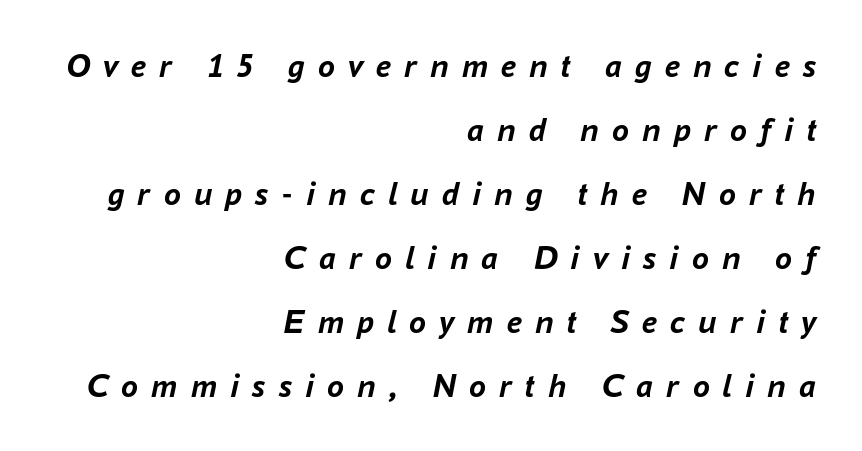
Q: Is the text bold? A: Yes.
Q: Is the text italic (slanted)? A: Yes, it leans right by about 16 degrees.
Q: Is the text underlined? A: No.
Q: How is the paragraph aligned? A: Right-aligned.
Q: Is the spacing between letters normal or unusually wide? A: Unusually wide.
Q: Width (condensed, normal, or wide)? A: Normal.
Q: Stroke contrast? A: Low.
Q: x-height? A: Medium.
Q: Monospaced? A: No.
